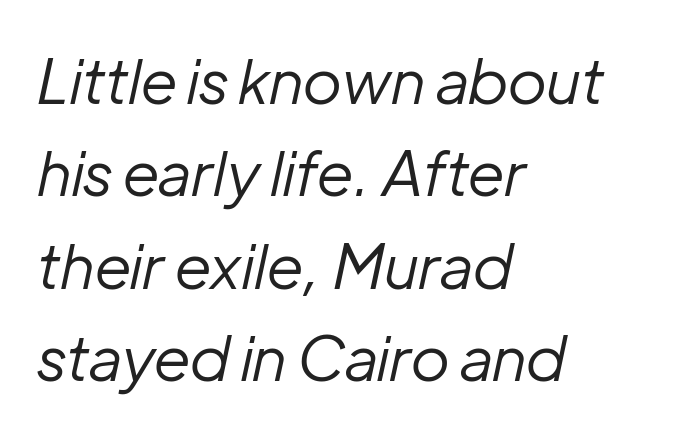
{"italic": "yes", "lean": "right", "slant_degrees": 12, "bold": "no", "weight": "regular", "width": "normal", "stroke_contrast": "low", "x_height": "medium", "monospaced": "no", "underline": "no", "align": "left", "line_spacing": "normal", "line_spacing_ratio": 1.49, "letter_spacing": "normal", "letter_spacing_em": 0.0, "glyph_px": 62}
